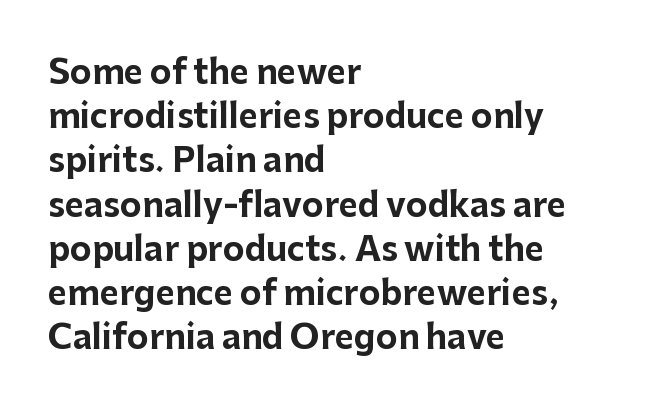
A dark, heavy texture on the line: the type is bold. Do the characters align in a grid? No, the font is proportional. Characters follow at the spacing the type designer built in. The type sits square on the baseline with zero lean. Clear beneath every line of the passage. The rendering anchors every line to the left-hand side.
